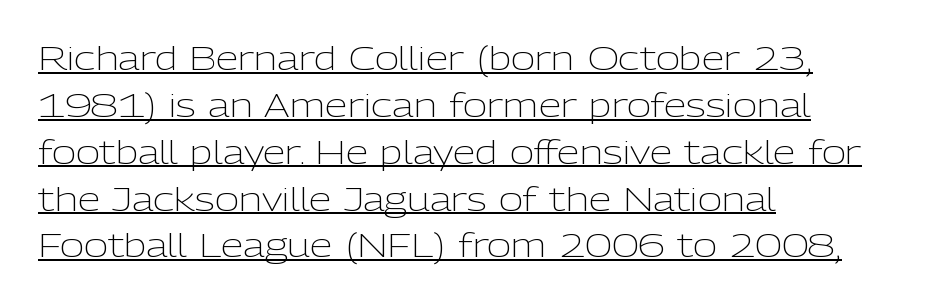
Stems and bowls with no extra thickness — not bold. Does the copy run flush right? No — it runs flush left. Proportional: the letters do not fall into vertical columns. Notice how a bar underscores the lettering throughout. The lettering holds an erect, upright posture throughout. The tracking reads as untouched default to a designer's eye.
